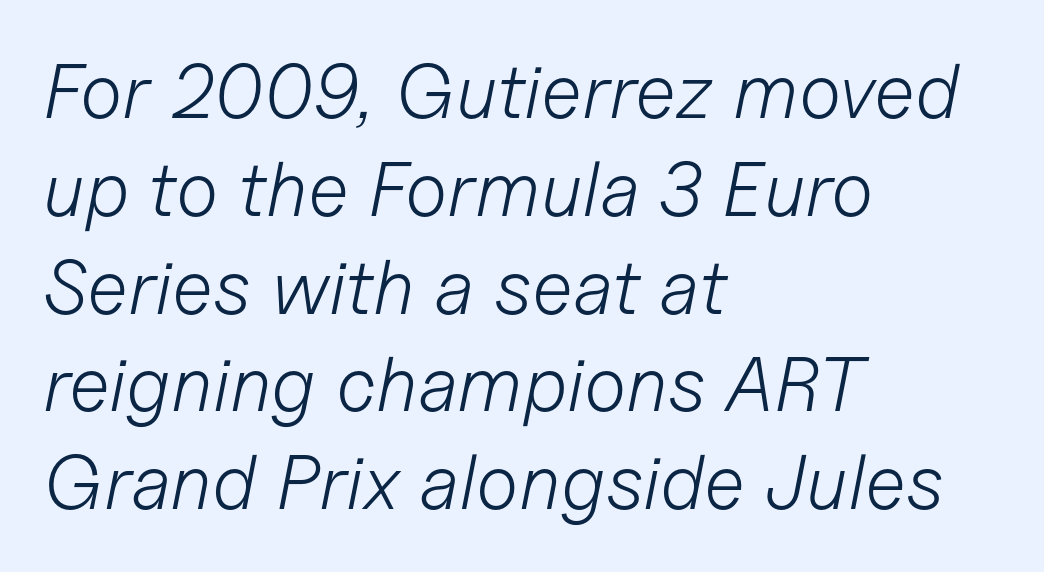
Q: Is the text bold? A: No.
Q: Is the text italic (slanted)? A: Yes, it leans right by about 11 degrees.
Q: Is the text underlined? A: No.
Q: How is the paragraph aligned? A: Left-aligned.
Q: Is the spacing between letters normal or unusually wide? A: Normal.
Q: Is the spacing between lines tight, normal or loose? A: Normal.
Q: Width (condensed, normal, or wide)? A: Normal.
Q: Stroke contrast? A: Low.
Q: x-height? A: Medium.
Q: Monospaced? A: No.
